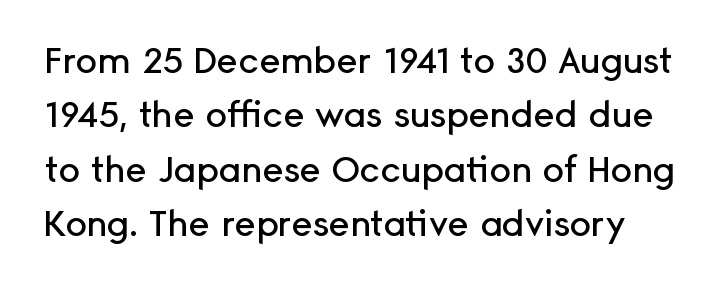
Q: Is the text italic (slanted)? A: No, it is upright.
Q: Is the typeface a serif or a sans-serif typeface? A: Sans-serif.
Q: Is the text underlined? A: No.
Q: Is the spacing between letters normal or unusually wide? A: Normal.
Q: Is the spacing between lines tight, normal or loose? A: Normal.
Q: Width (condensed, normal, or wide)? A: Normal.
Q: Stroke contrast? A: Low.
Q: x-height? A: Medium.
Q: Monospaced? A: No.
